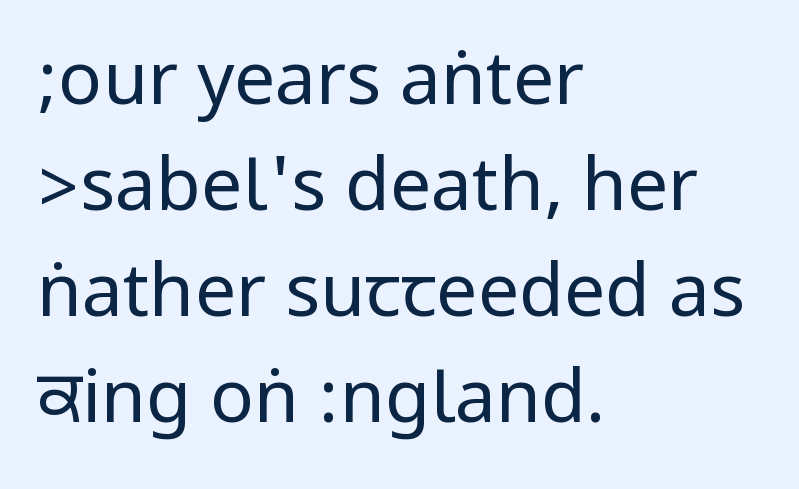
The face looks like a standard text weight, possibly lighter. Layout note: lines flush left. The letters sit at their default tracking, neither squeezed nor spread. You can tell from the bare stems that sans-serif type was used.
